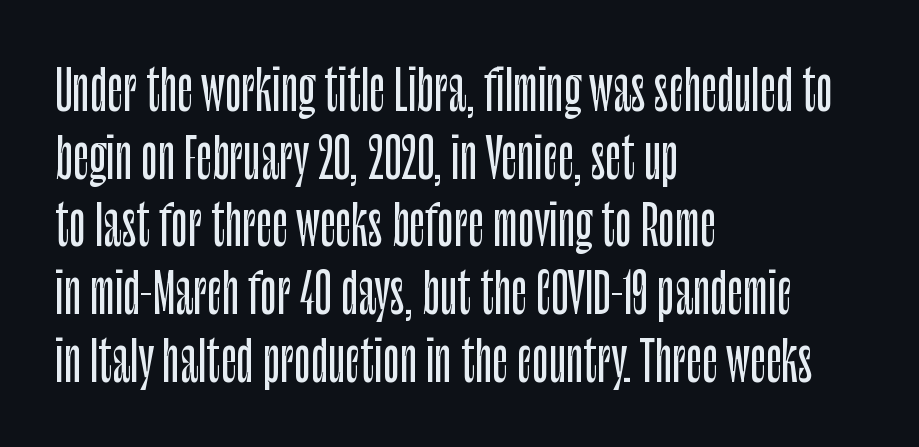
Proportional: the letters do not fall into vertical columns. Note: no serifs on the glyphs. Between one letter and the next there's only the usual sliver of space. Is the block centered? No — it sits flush against the left margin.
